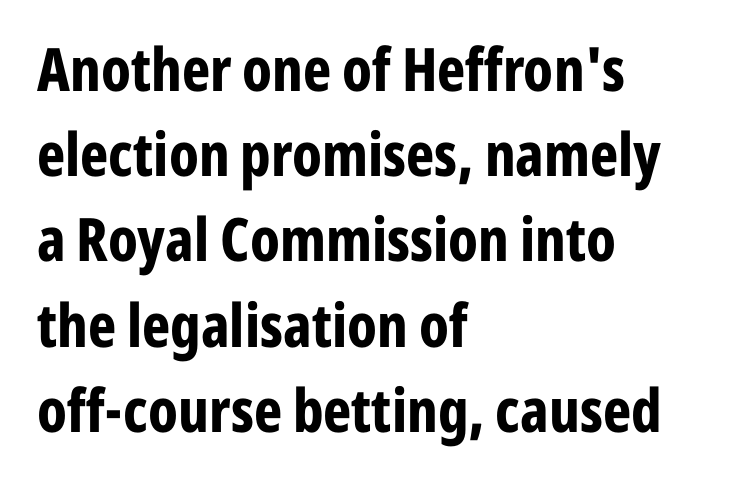
Q: Is the text bold? A: Yes.
Q: Is the text italic (slanted)? A: No, it is upright.
Q: Is the typeface a serif or a sans-serif typeface? A: Sans-serif.
Q: Is the text underlined? A: No.
Q: How is the paragraph aligned? A: Left-aligned.
Q: Is the spacing between letters normal or unusually wide? A: Normal.
Q: Is the spacing between lines tight, normal or loose? A: Normal.
Q: Width (condensed, normal, or wide)? A: Condensed.
Q: Stroke contrast? A: Low.
Q: x-height? A: Medium.
Q: Monospaced? A: No.
